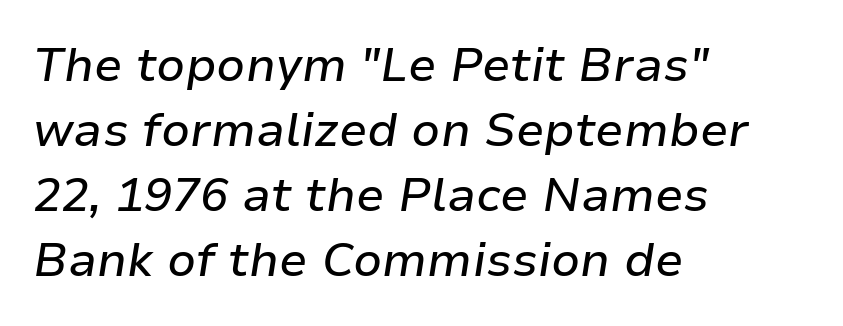
Descenders hang freely into open space. The ragged edge is on the right, which tells us the setting is flush left. The gaps between neighbouring characters are ordinary and unremarkable. The letters advance in unequal steps, a hallmark of proportional type. Observe the lean: these are italic letterforms. Is there much room between lines? A standard amount, neither cramped nor airy.
